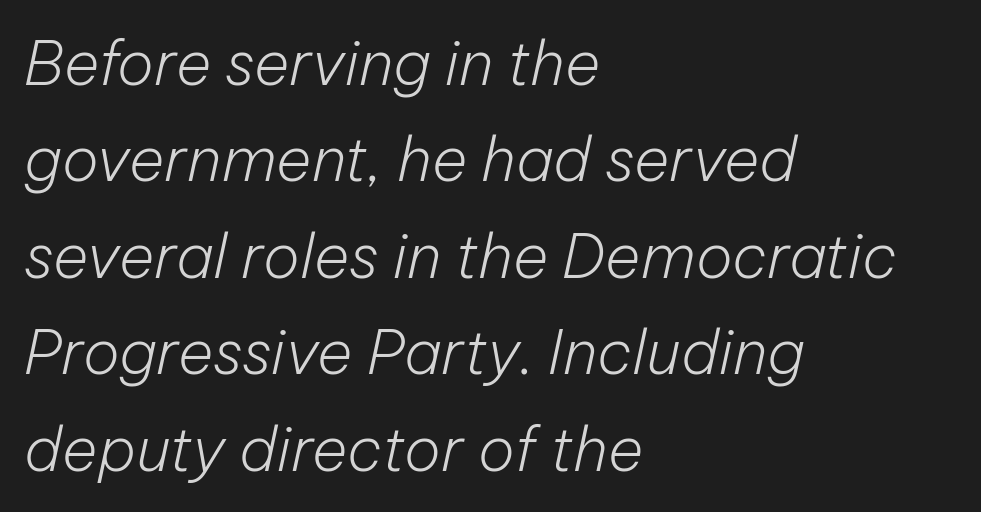
{"italic": "yes", "lean": "right", "slant_degrees": 12, "bold": "no", "weight": "light", "width": "normal", "stroke_contrast": "low", "x_height": "medium", "monospaced": "no", "underline": "no", "align": "left", "line_spacing": "normal", "line_spacing_ratio": 1.58, "letter_spacing": "normal", "letter_spacing_em": 0.0, "glyph_px": 61}
